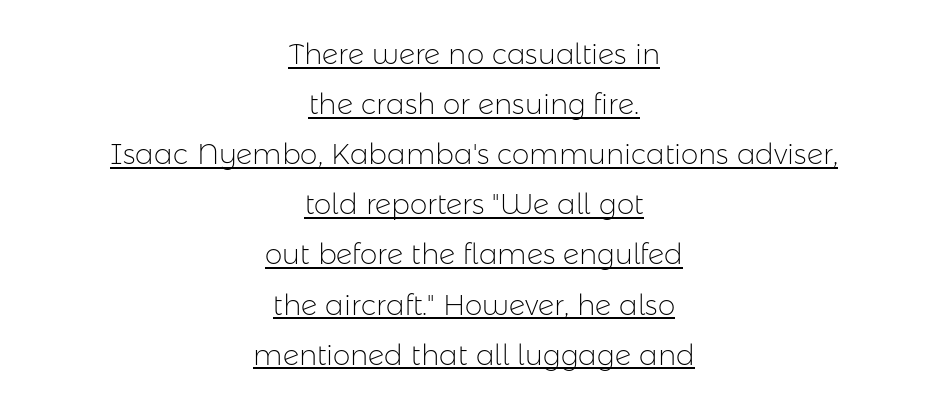
The gaps between neighbouring characters are ordinary and unremarkable. Posture: vertical. No heavy texture on the line: the type isn't bold. Notice how the passage keeps no hard edge, just a central spine. The text was rendered using a sans face with plain stroke endings.
